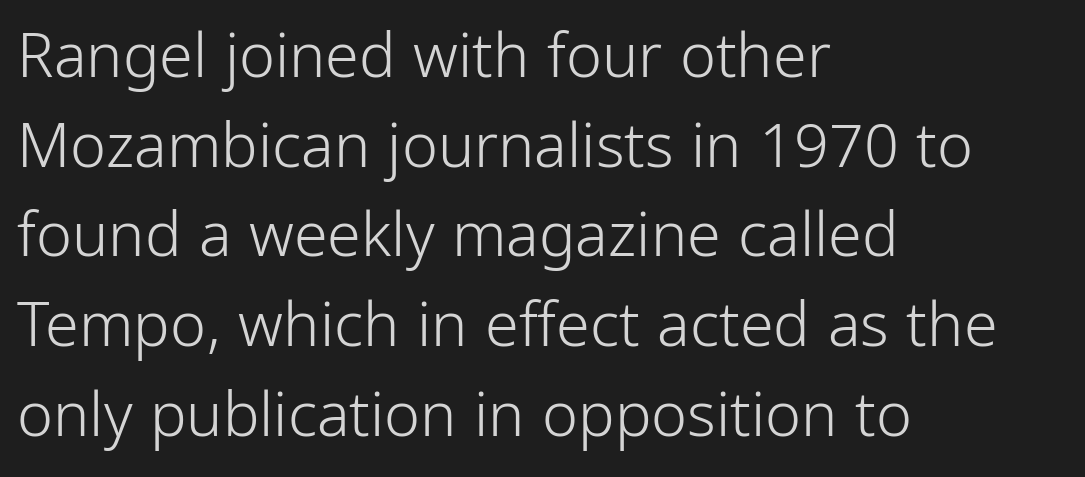
The lettering stays uniformly vertical, giving the passage a roman look. What's the leading like? Ordinary, nothing unusual. The type is set solid horizontally, with unmodified tracking. These lines are rendered in a variable-pitch font. The paragraph shown leans on its left margin.
